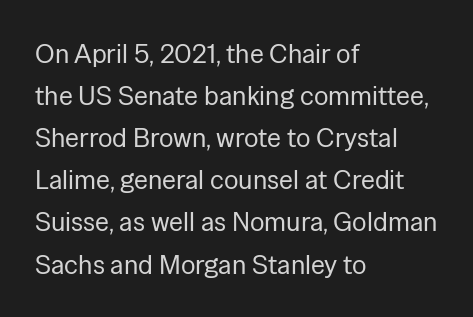
The image shows 27 px text type, upright; set left-aligned, normal line spacing (1.56x), normal letter spacing, not underlined.
